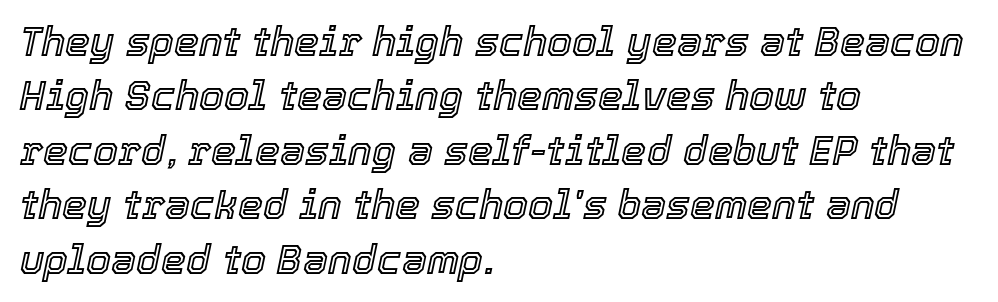
{"italic": "yes", "lean": "right", "slant_degrees": 12, "width": "normal", "x_height": "medium", "monospaced": "no", "underline": "no", "align": "left", "line_spacing": "normal", "line_spacing_ratio": 1.36, "letter_spacing": "normal", "letter_spacing_em": 0.0, "glyph_px": 40}
